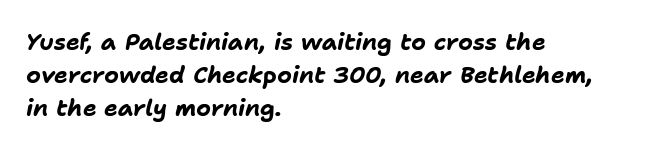
Q: Is the text bold? A: Yes.
Q: Is the text italic (slanted)? A: Yes, it leans right by about 11 degrees.
Q: Is the text underlined? A: No.
Q: How is the paragraph aligned? A: Left-aligned.
Q: Is the spacing between letters normal or unusually wide? A: Normal.
Q: Is the spacing between lines tight, normal or loose? A: Normal.
